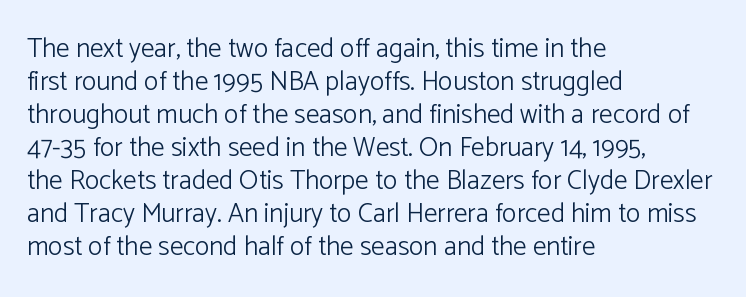
{"italic": "no", "bold": "no", "underline": "no", "align": "left", "line_spacing_ratio": 1.22, "letter_spacing": "normal", "letter_spacing_em": 0.0, "glyph_px": 27}
